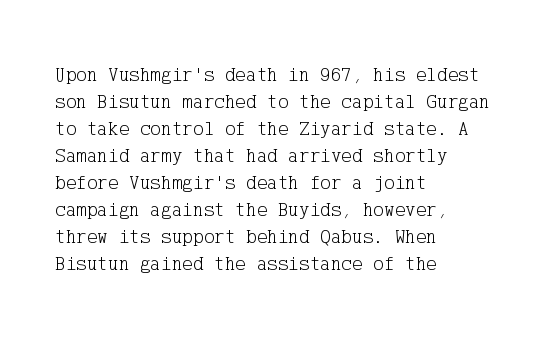
{"italic": "no", "bold": "no", "underline": "no", "align": "left", "line_spacing": "normal", "line_spacing_ratio": 1.35, "letter_spacing": "normal", "letter_spacing_em": 0.0, "glyph_px": 20}
